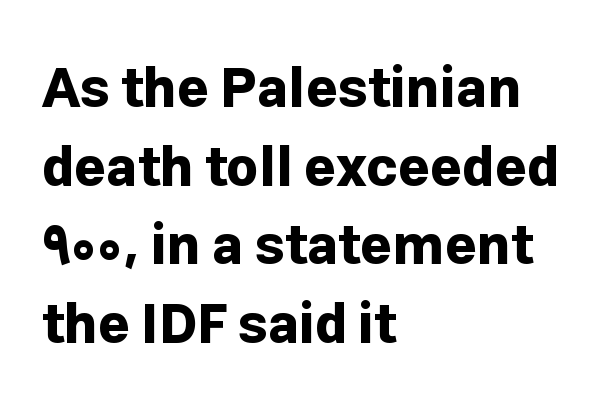
{"serif": "no", "italic": "no", "bold": "yes", "weight": "bold", "width": "normal", "stroke_contrast": "low", "x_height": "medium", "monospaced": "no", "underline": "no", "align": "left", "line_spacing": "normal", "line_spacing_ratio": 1.43, "letter_spacing": "normal", "letter_spacing_em": 0.0, "glyph_px": 55}
